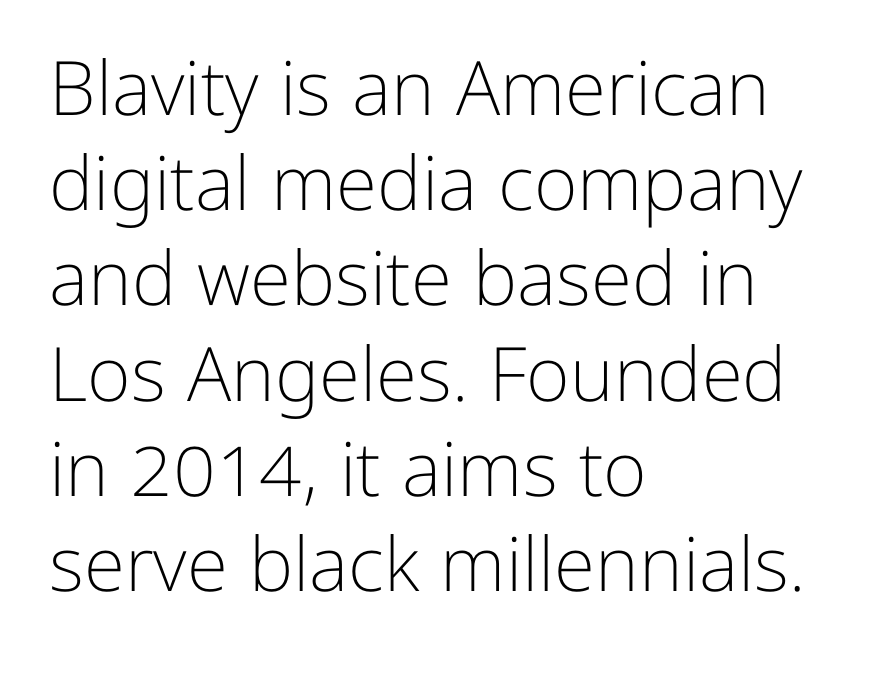
{"serif": "no", "italic": "no", "bold": "no", "weight": "light", "width": "normal", "stroke_contrast": "low", "x_height": "medium", "monospaced": "no", "underline": "no", "align": "left", "line_spacing": "normal", "line_spacing_ratio": 1.27, "letter_spacing": "normal", "letter_spacing_em": 0.0, "glyph_px": 75}
